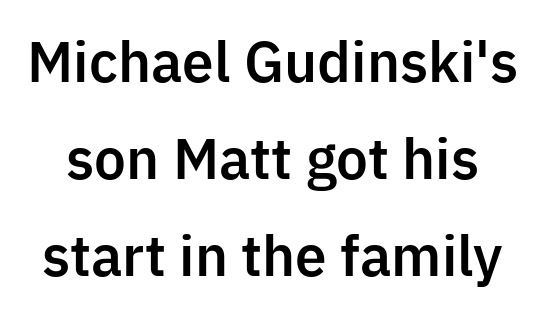
Grotesque or geometric, the face here clearly has no serifs. The strip under each line holds only bare page. Compared with typical body copy, the letter spacing here is the same. Here the designer chose a conventional face with non-uniform glyph widths.
